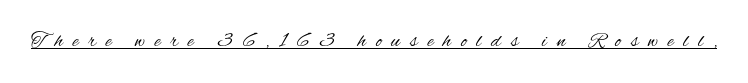
The image shows 21 px text type; set unusually wide letter spacing (+0.47 em), underlined.
